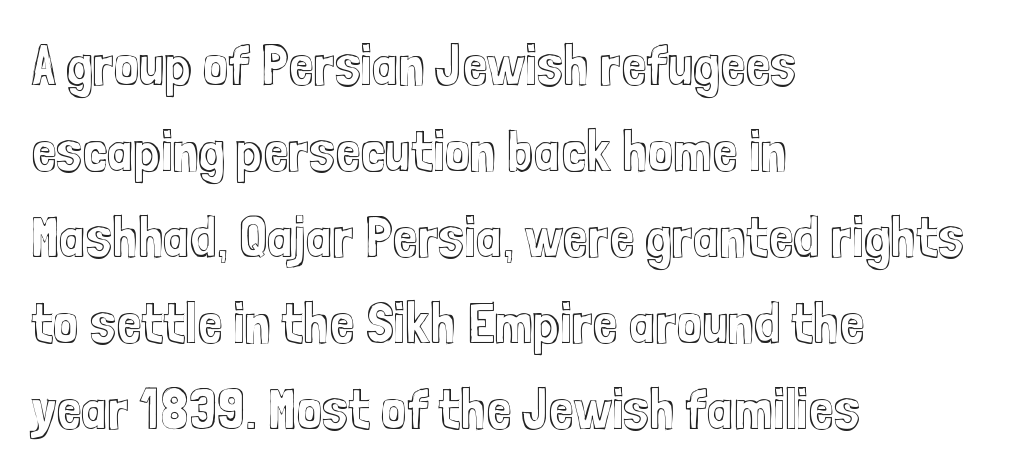
{"italic": "no", "width": "condensed", "x_height": "medium", "monospaced": "no", "underline": "no", "align": "left", "line_spacing": "normal", "line_spacing_ratio": 1.51, "letter_spacing": "normal", "letter_spacing_em": 0.0, "glyph_px": 57}
